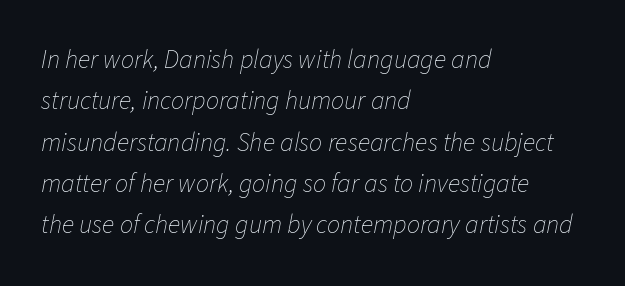
The image shows 26 px text type, italic (leaning right); set left-aligned, normal line spacing (1.59x), normal letter spacing, not underlined.
